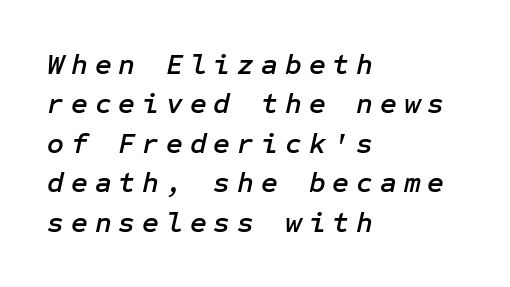
The image shows 29 px text type, italic (leaning right); set left-aligned, normal line spacing (1.36x), unusually wide letter spacing (+0.24 em), not underlined; low stroke contrast and a medium x-height.
